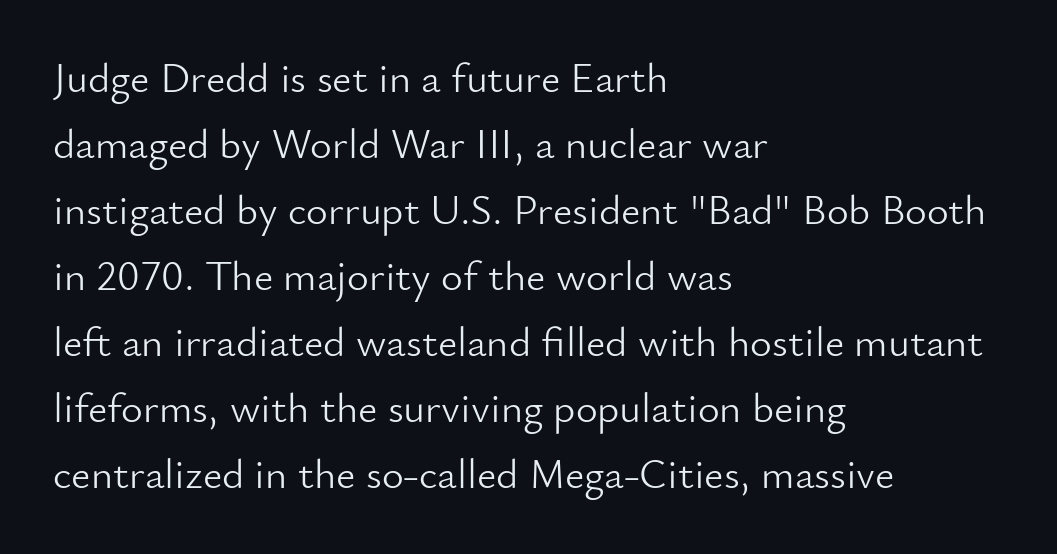
{"serif": "no", "italic": "no", "bold": "no", "weight": "light", "width": "normal", "stroke_contrast": "low", "x_height": "small", "monospaced": "no", "underline": "no", "align": "left", "line_spacing": "normal", "line_spacing_ratio": 1.57, "letter_spacing": "normal", "letter_spacing_em": 0.0, "glyph_px": 42}
